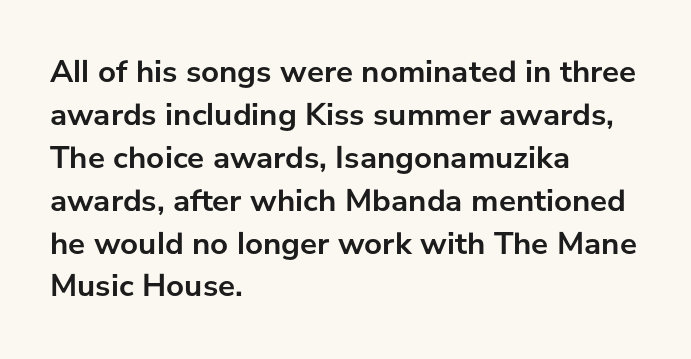
The image shows 32 px semibold sans-serif type, upright; set left-aligned, normal line spacing (1.34x), normal letter spacing, not underlined; low stroke contrast and a medium x-height.
